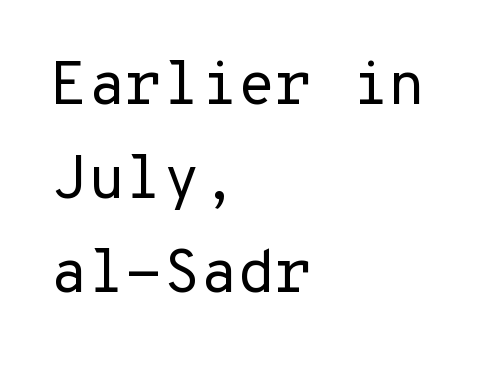
Q: Is the text bold? A: No.
Q: Is the text italic (slanted)? A: No, it is upright.
Q: Is the typeface a serif or a sans-serif typeface? A: Sans-serif.
Q: Is the text underlined? A: No.
Q: How is the paragraph aligned? A: Left-aligned.
Q: Is the spacing between letters normal or unusually wide? A: Normal.
Q: Is the spacing between lines tight, normal or loose? A: Normal.
Q: Width (condensed, normal, or wide)? A: Normal.
Q: Stroke contrast? A: Low.
Q: x-height? A: Medium.
Q: Monospaced? A: Yes.
